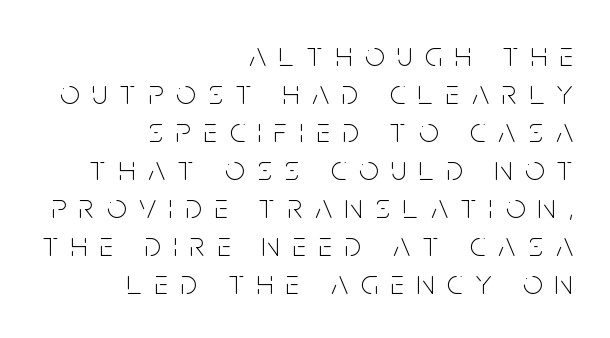
The image shows 34 px thin, condensed sans-serif type, upright; set right-aligned, tight line spacing (1.12x), unusually wide letter spacing (+0.38 em), not underlined; low stroke contrast and a large x-height.
